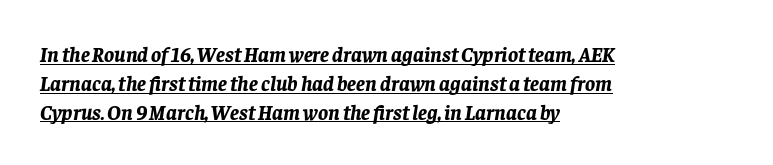
Q: Is the text bold? A: Yes.
Q: Is the text italic (slanted)? A: Yes, it leans right by about 8 degrees.
Q: Is the text underlined? A: Yes.
Q: How is the paragraph aligned? A: Left-aligned.
Q: Is the spacing between letters normal or unusually wide? A: Normal.
Q: Is the spacing between lines tight, normal or loose? A: Normal.
